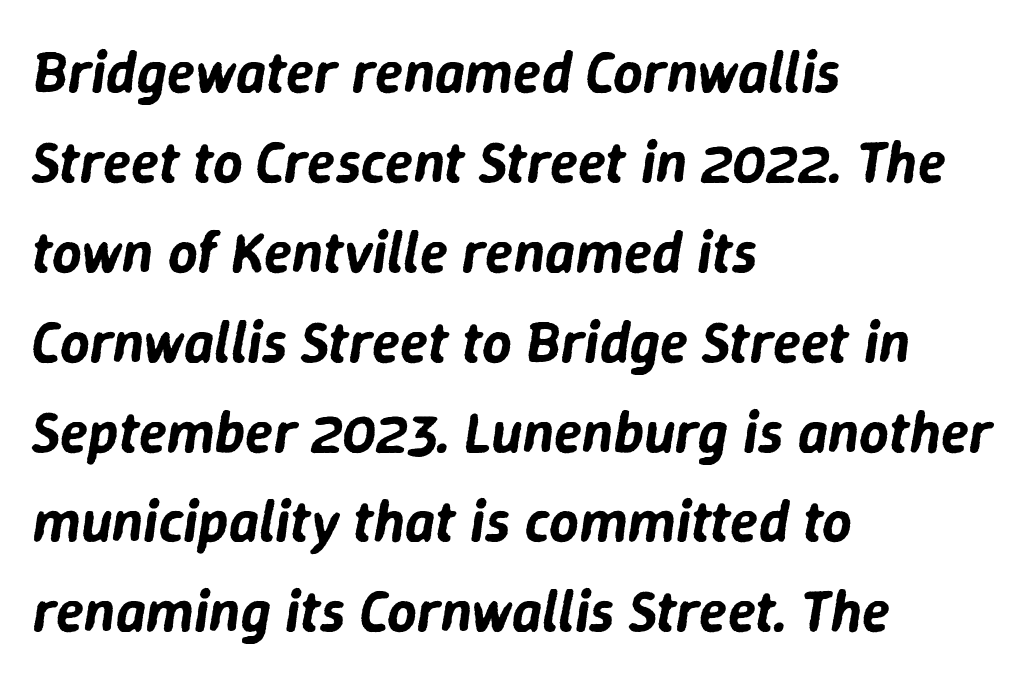
Q: Is the text italic (slanted)? A: Yes, it leans right by about 9 degrees.
Q: Is the text underlined? A: No.
Q: How is the paragraph aligned? A: Left-aligned.
Q: Is the spacing between letters normal or unusually wide? A: Normal.
Q: Is the spacing between lines tight, normal or loose? A: Normal.
Q: Width (condensed, normal, or wide)? A: Normal.
Q: Stroke contrast? A: Low.
Q: x-height? A: Medium.
Q: Monospaced? A: No.
